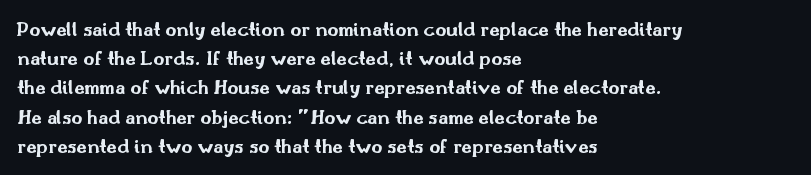
The image shows 21 px bold type, upright; set left-aligned, normal line spacing (1.39x), normal letter spacing, not underlined.
